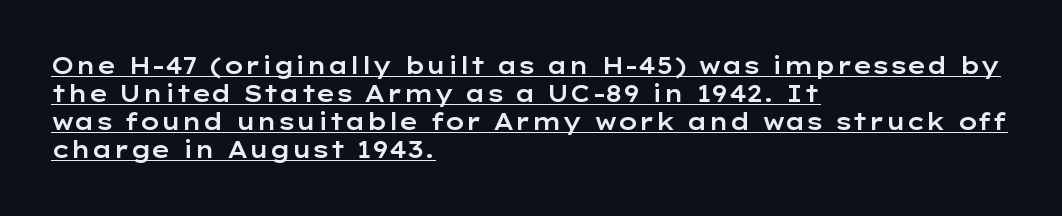
{"italic": "no", "underline": "yes", "align": "left", "line_spacing_ratio": 1.22, "letter_spacing": "normal", "letter_spacing_em": 0.0, "glyph_px": 23}
